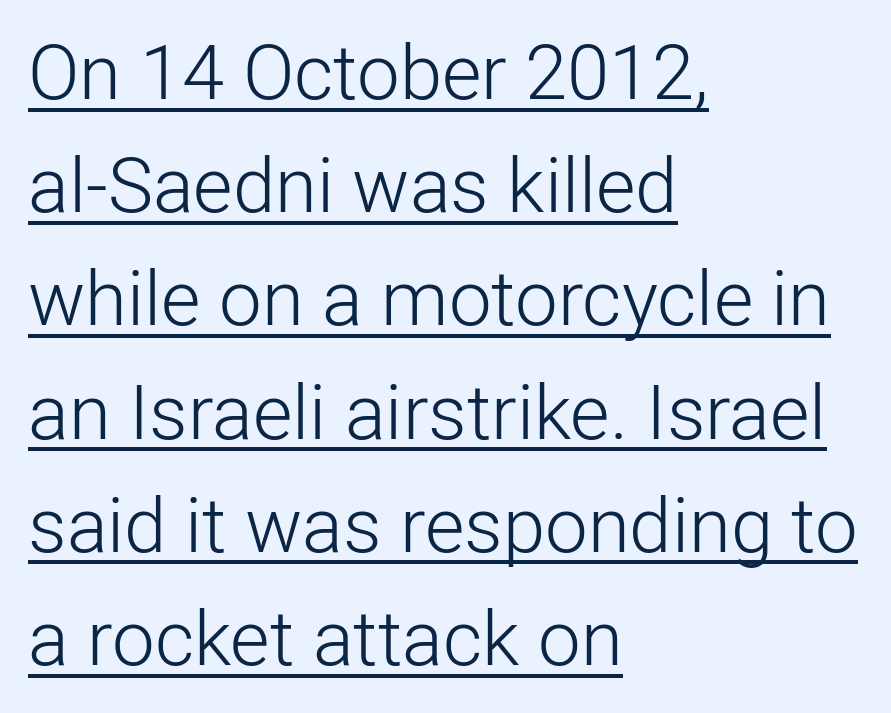
Q: Is the text bold? A: No.
Q: Is the text italic (slanted)? A: No, it is upright.
Q: Is the typeface a serif or a sans-serif typeface? A: Sans-serif.
Q: Is the text underlined? A: Yes.
Q: How is the paragraph aligned? A: Left-aligned.
Q: Is the spacing between letters normal or unusually wide? A: Normal.
Q: Is the spacing between lines tight, normal or loose? A: Normal.
Q: Width (condensed, normal, or wide)? A: Normal.
Q: Stroke contrast? A: Low.
Q: x-height? A: Medium.
Q: Monospaced? A: No.
